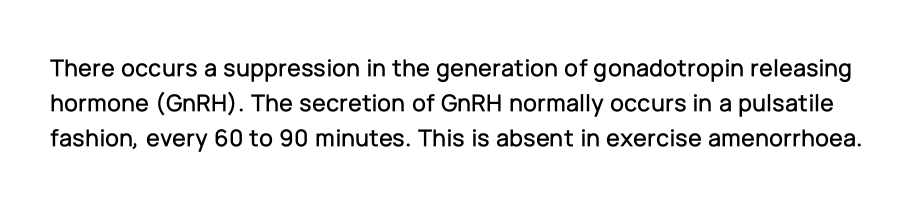
Q: Is the text italic (slanted)? A: No, it is upright.
Q: Is the text underlined? A: No.
Q: Is the spacing between letters normal or unusually wide? A: Normal.
Q: Is the spacing between lines tight, normal or loose? A: Normal.
